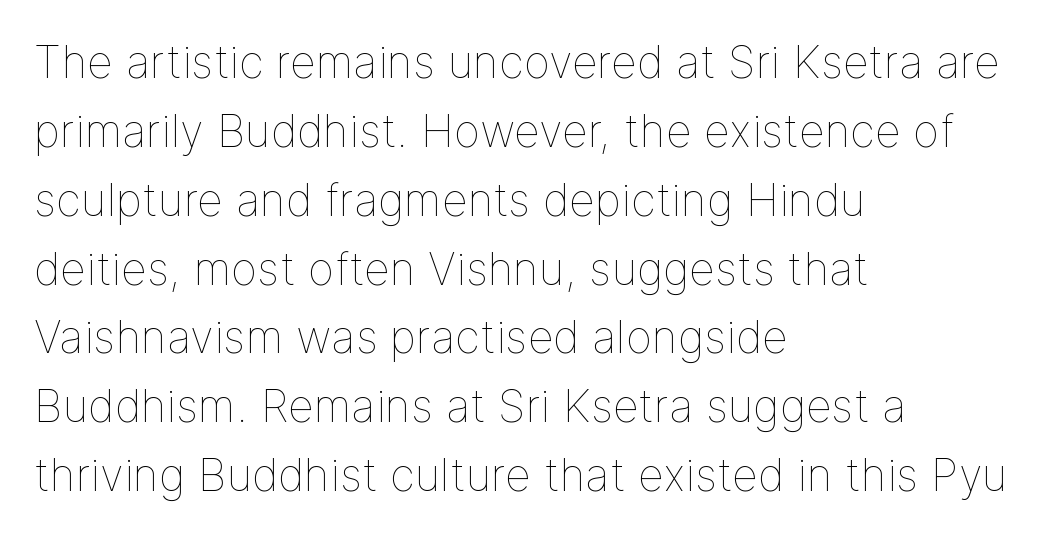
The string is rendered with underlining switched off. Stems and bowls with no extra thickness — not bold. Style check: upright. Do the characters align in a grid? No, the font is proportional. Glyph-to-glyph distance matches everyday printed text. Each line starts at the same left margin while the right side varies.
